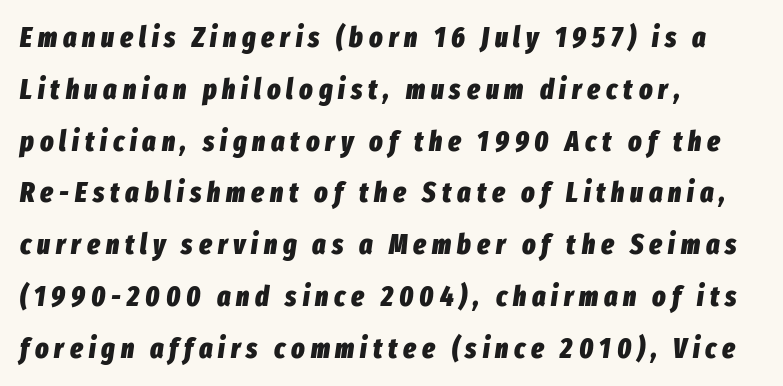
Q: Is the text bold? A: Yes.
Q: Is the text italic (slanted)? A: Yes, it leans right by about 8 degrees.
Q: Is the text underlined? A: No.
Q: How is the paragraph aligned? A: Left-aligned.
Q: Is the spacing between letters normal or unusually wide? A: Unusually wide.
Q: Width (condensed, normal, or wide)? A: Condensed.
Q: Stroke contrast? A: Low.
Q: x-height? A: Medium.
Q: Monospaced? A: No.
